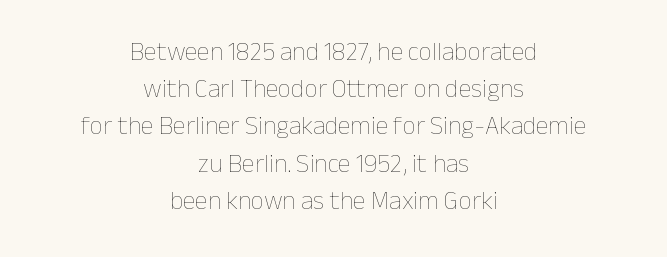
The image shows 26 px text type, upright; set centered, normal line spacing (1.43x), normal letter spacing, not underlined.
